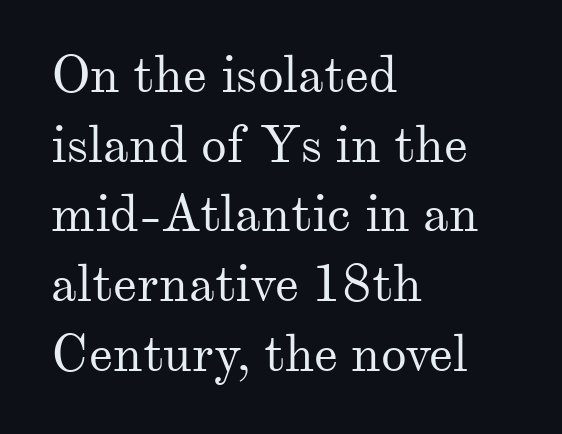
Q: Is the text bold? A: No.
Q: Is the text italic (slanted)? A: No, it is upright.
Q: Is the typeface a serif or a sans-serif typeface? A: Serif.
Q: Is the text underlined? A: No.
Q: How is the paragraph aligned? A: Left-aligned.
Q: Is the spacing between letters normal or unusually wide? A: Normal.
Q: Is the spacing between lines tight, normal or loose? A: Normal.
Q: Width (condensed, normal, or wide)? A: Normal.
Q: Stroke contrast? A: Medium.
Q: x-height? A: Small.
Q: Monospaced? A: No.
